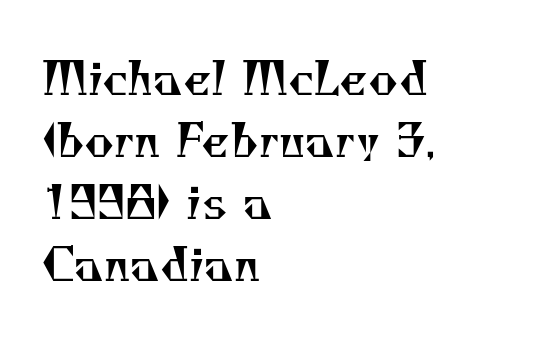
{"serif": "yes", "bold": "no", "weight": "regular", "width": "normal", "stroke_contrast": "medium", "x_height": "small", "monospaced": "no", "underline": "no", "align": "left", "line_spacing": "normal", "line_spacing_ratio": 1.38, "letter_spacing": "normal", "letter_spacing_em": 0.0, "glyph_px": 45}
